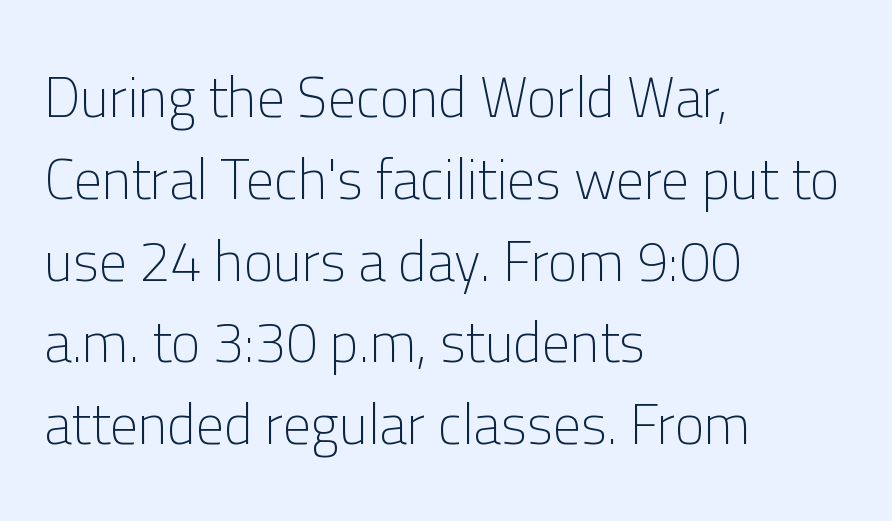
Q: Is the text bold? A: No.
Q: Is the text italic (slanted)? A: No, it is upright.
Q: Is the typeface a serif or a sans-serif typeface? A: Sans-serif.
Q: Is the text underlined? A: No.
Q: How is the paragraph aligned? A: Left-aligned.
Q: Is the spacing between letters normal or unusually wide? A: Normal.
Q: Is the spacing between lines tight, normal or loose? A: Normal.
Q: Width (condensed, normal, or wide)? A: Normal.
Q: Stroke contrast? A: Low.
Q: x-height? A: Medium.
Q: Monospaced? A: No.
